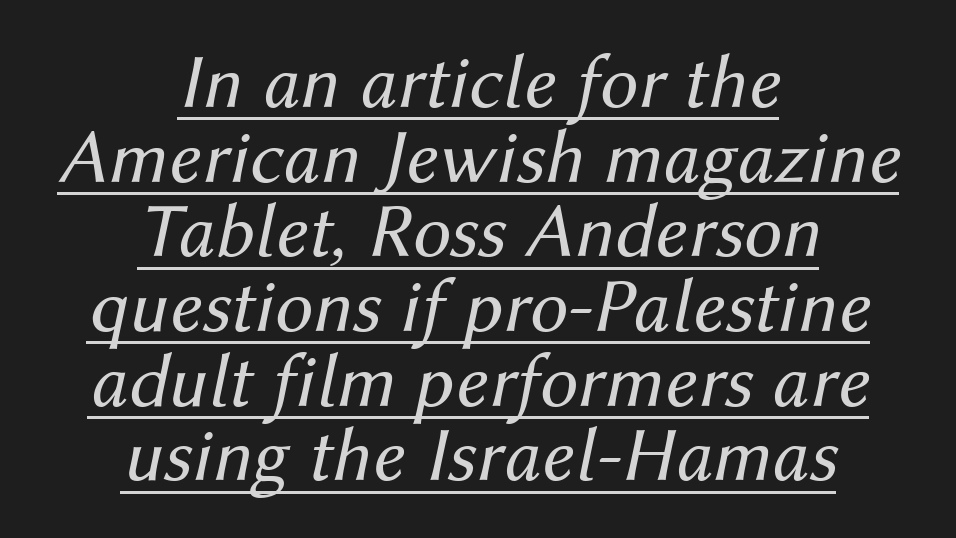
The image shows 77 px regular-weight type, italic (leaning right); set centered, tight line spacing (0.97x), normal letter spacing, underlined; medium stroke contrast and a medium x-height.
